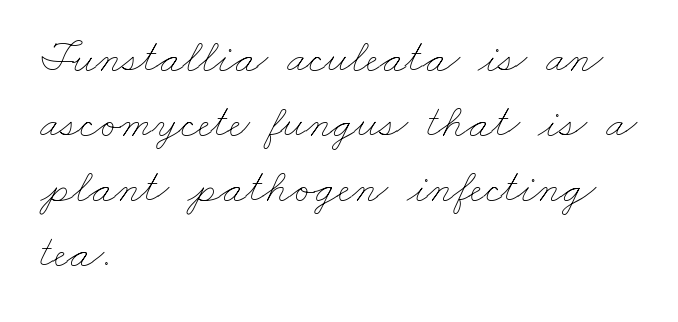
{"bold": "no", "weight": "thin", "width": "wide", "stroke_contrast": "low", "x_height": "small", "monospaced": "no", "underline": "no", "align": "left", "line_spacing": "normal", "line_spacing_ratio": 1.41, "letter_spacing": "normal", "letter_spacing_em": 0.0, "glyph_px": 46}
